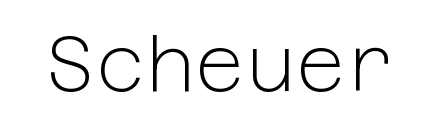
This is sans-serif lettering, the kind often seen on screens and signage. Posture: upright roman. Quick note: underline off. Students, note that the glyphs here touch the page at normal intervals. Is the stroke heavy? The answer is a plain regular-or-lighter.
